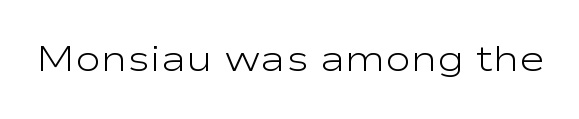
{"serif": "no", "italic": "no", "bold": "no", "weight": "light", "width": "wide", "stroke_contrast": "low", "x_height": "medium", "monospaced": "no", "underline": "no", "letter_spacing": "normal", "letter_spacing_em": 0.0, "glyph_px": 35}
